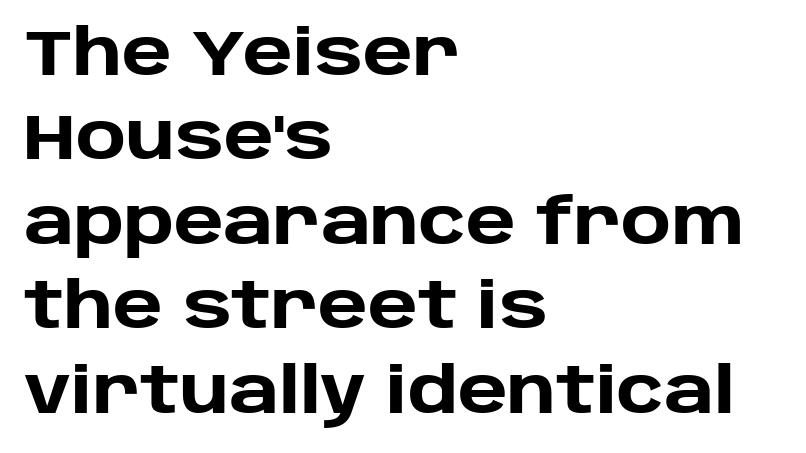
Letters rest on an invisible, unmarked baseline. Each letter keeps its own natural width here, so spacing adapts to shape. The sample has been set heavy, in full bold. No feet cap the strokes, marking this as sans-serif type. The tracking reads as untouched default to a designer's eye. The specimen reads as upright at a glance.
